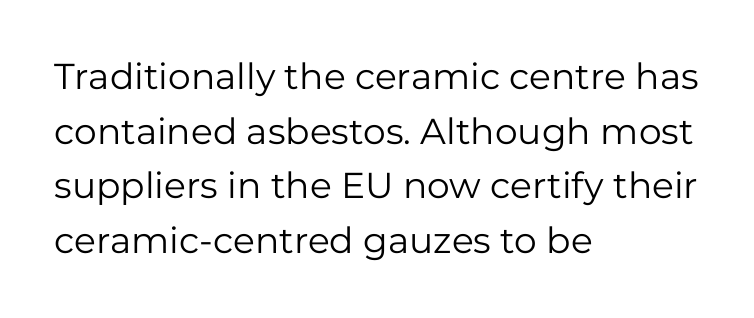
{"serif": "no", "italic": "no", "bold": "no", "weight": "regular", "width": "normal", "stroke_contrast": "low", "x_height": "medium", "monospaced": "no", "underline": "no", "align": "left", "line_spacing": "normal", "line_spacing_ratio": 1.52, "letter_spacing": "normal", "letter_spacing_em": 0.0, "glyph_px": 36}
